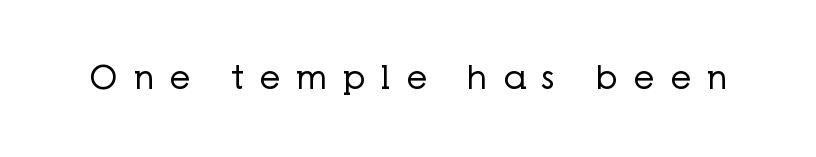
{"serif": "no", "italic": "no", "bold": "no", "weight": "regular", "width": "normal", "stroke_contrast": "low", "x_height": "medium", "monospaced": "no", "underline": "no", "letter_spacing": "wide", "letter_spacing_em": 0.48, "glyph_px": 33}
